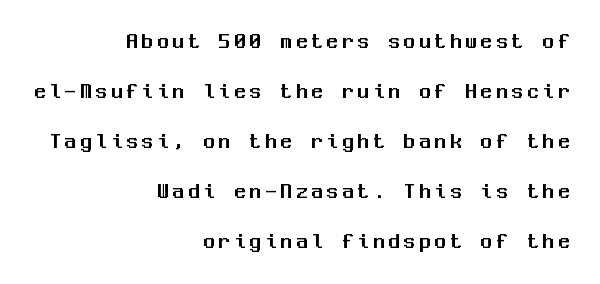
The setting favours the right margin, as signatures and pull-quotes sometimes do. The space between consecutive lines is lavish. A clean baseline with only descenders dipping below it. Does the lettering tilt? It doesn't — this is upright.
